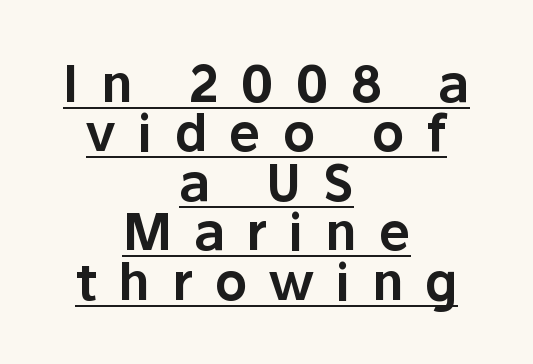
{"serif": "no", "italic": "no", "width": "normal", "stroke_contrast": "low", "x_height": "medium", "monospaced": "no", "underline": "yes", "align": "center", "line_spacing": "tight", "line_spacing_ratio": 0.97, "letter_spacing": "wide", "letter_spacing_em": 0.42, "glyph_px": 51}
